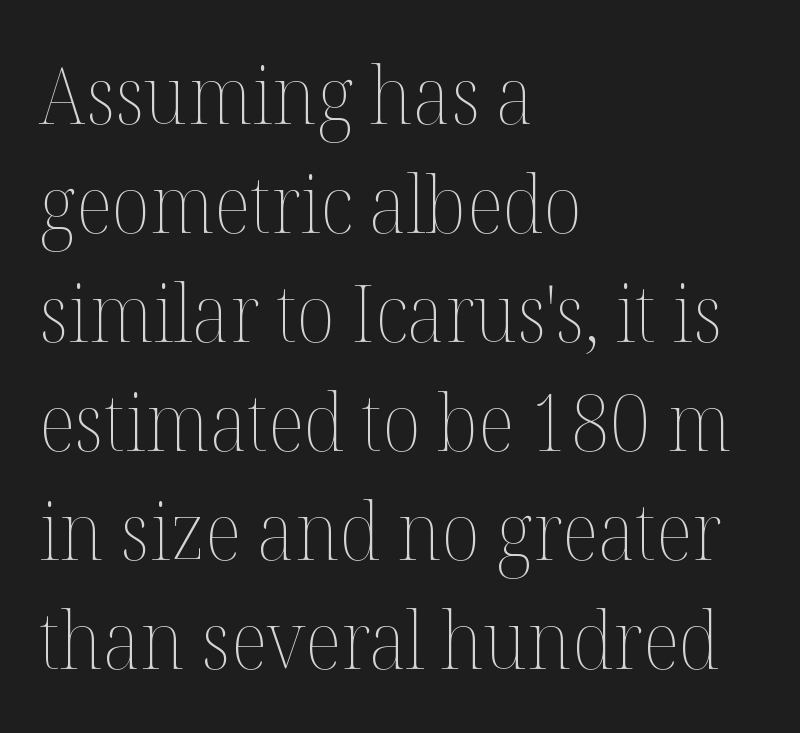
The image shows 79 px thin type, upright; set left-aligned, normal line spacing (1.38x), normal letter spacing, not underlined; medium stroke contrast and a medium x-height.
